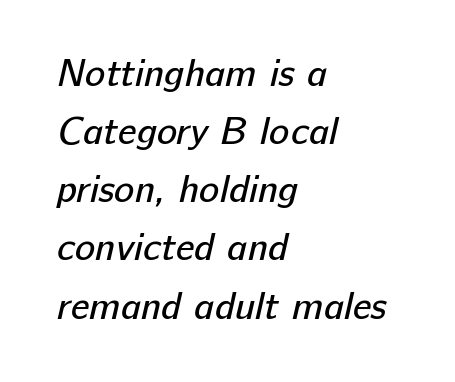
The strokes are not fattened; the text isn't bold. This sample uses a sans-serif face. The horizontal fit of the characters is conventional and even. The ragged edge is on the right, which tells us the setting is flush left.
